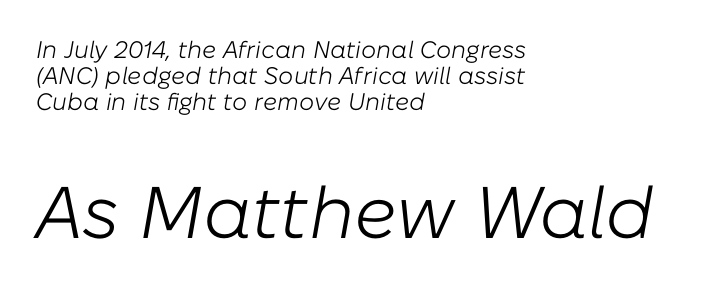
Note: smaller setting up top, larger setting below. Beneath every word, the page is bare. Is the stroke heavy? The answer is a plain regular-or-lighter. Every row of glyphs begins at an identical x-position on the left. Horizontal bands of white between lines are thin slivers. Is this a fixed-width face? No — the glyphs have proportional, varying widths.
